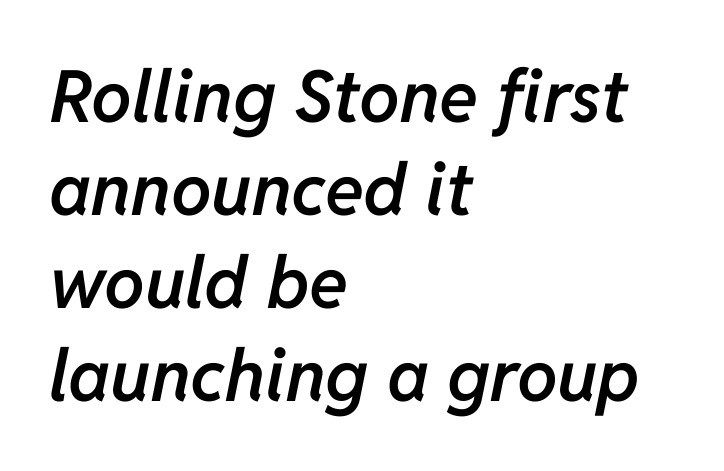
{"italic": "yes", "lean": "right", "slant_degrees": 11, "bold": "semi", "weight": "semibold", "width": "normal", "stroke_contrast": "low", "x_height": "medium", "monospaced": "no", "underline": "no", "align": "left", "line_spacing": "normal", "line_spacing_ratio": 1.29, "letter_spacing": "normal", "letter_spacing_em": 0.0, "glyph_px": 72}
